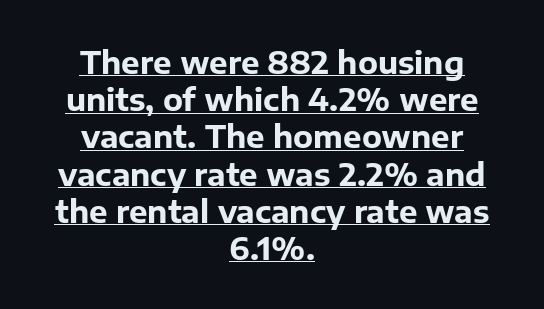
The image shows 31 px bold sans-serif type, upright; set centered, line spacing 1.2x, normal letter spacing, underlined; low stroke contrast and a medium x-height.
